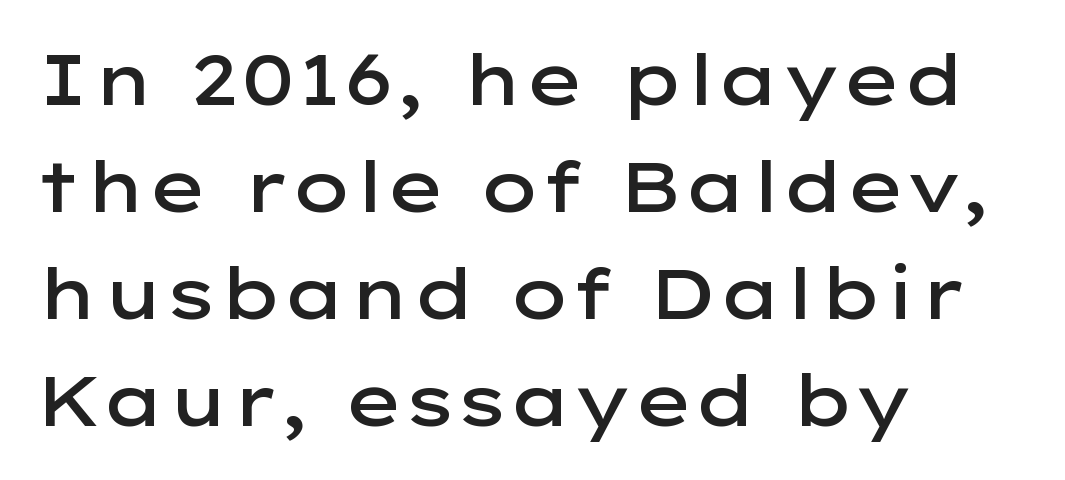
{"serif": "no", "italic": "no", "bold": "semi", "weight": "semibold", "width": "wide", "stroke_contrast": "low", "x_height": "medium", "monospaced": "no", "underline": "no", "align": "left", "line_spacing": "normal", "line_spacing_ratio": 1.53, "letter_spacing": "normal", "letter_spacing_em": 0.0, "glyph_px": 70}
